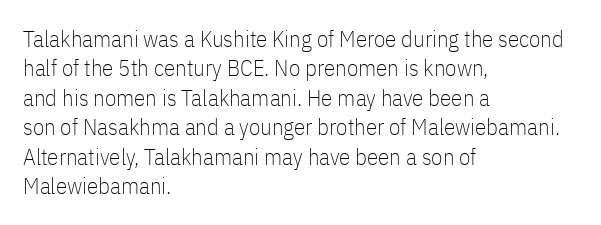
The image shows 23 px text type, upright; set left-aligned, normal line spacing (1.28x), normal letter spacing, not underlined.
